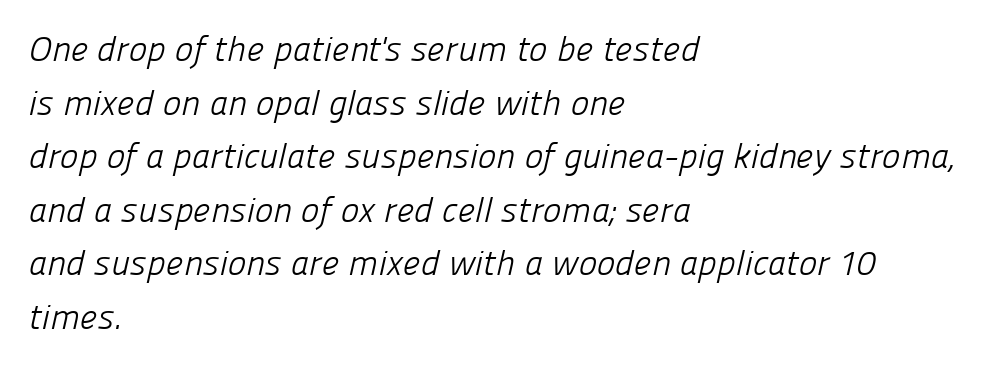
{"serif": "no", "bold": "no", "weight": "light", "width": "normal", "stroke_contrast": "low", "x_height": "medium", "monospaced": "no", "underline": "no", "align": "left", "line_spacing": "normal", "line_spacing_ratio": 1.53, "letter_spacing": "normal", "letter_spacing_em": 0.0, "glyph_px": 35}
